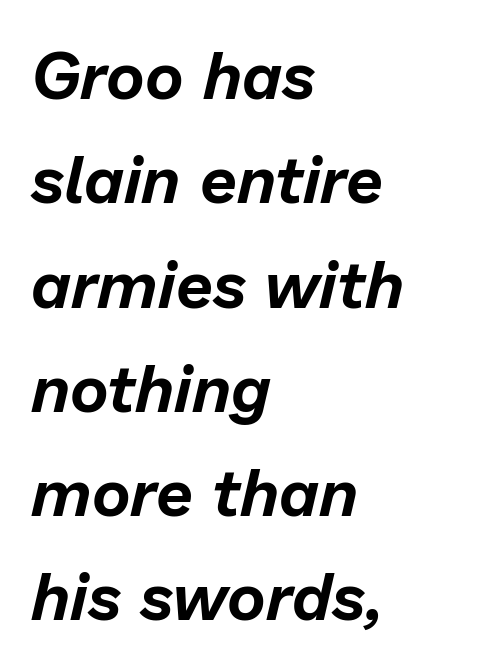
Q: Is the text italic (slanted)? A: Yes, it leans right by about 13 degrees.
Q: Is the text underlined? A: No.
Q: How is the paragraph aligned? A: Left-aligned.
Q: Is the spacing between letters normal or unusually wide? A: Normal.
Q: Is the spacing between lines tight, normal or loose? A: Normal.
Q: Width (condensed, normal, or wide)? A: Normal.
Q: Stroke contrast? A: Low.
Q: x-height? A: Medium.
Q: Monospaced? A: No.
